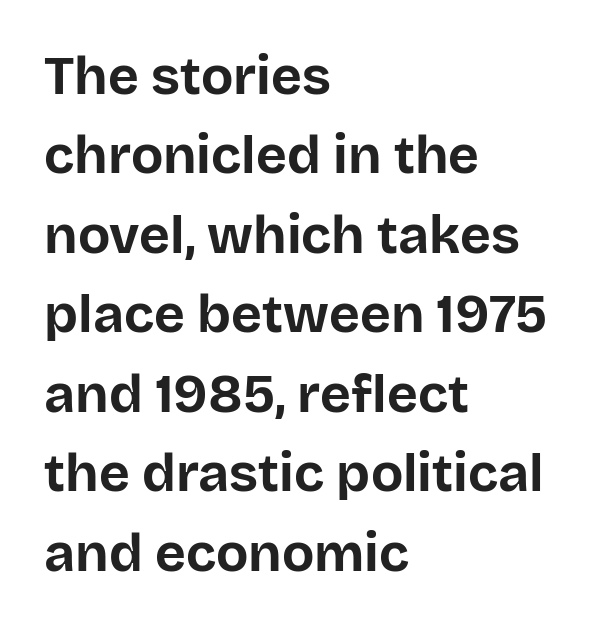
The image shows 53 px bold sans-serif type, upright; set left-aligned, normal line spacing (1.5x), normal letter spacing, not underlined; low stroke contrast and a large x-height.
